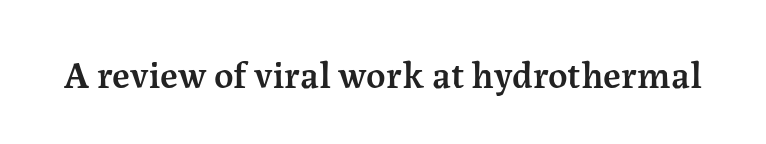
Q: Is the text bold? A: Semi-bold.
Q: Is the text italic (slanted)? A: No, it is upright.
Q: Is the typeface a serif or a sans-serif typeface? A: Serif.
Q: Is the text underlined? A: No.
Q: Is the spacing between letters normal or unusually wide? A: Normal.
Q: Width (condensed, normal, or wide)? A: Normal.
Q: Stroke contrast? A: Medium.
Q: x-height? A: Medium.
Q: Monospaced? A: No.
